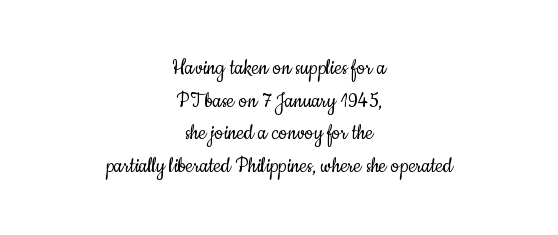
The image shows 24 px text type; set centered, normal line spacing (1.36x), normal letter spacing, not underlined.
